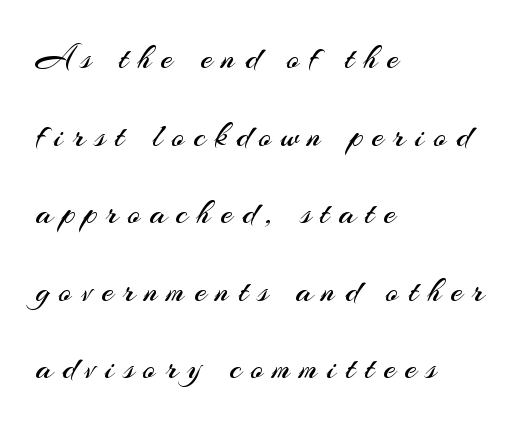
Q: Is the text bold? A: No.
Q: Is the text italic (slanted)? A: Yes.
Q: Is the typeface a serif or a sans-serif typeface? A: Sans-serif.
Q: Is the text underlined? A: No.
Q: How is the paragraph aligned? A: Left-aligned.
Q: Is the spacing between letters normal or unusually wide? A: Unusually wide.
Q: Is the spacing between lines tight, normal or loose? A: Loose.
Q: Width (condensed, normal, or wide)? A: Normal.
Q: Stroke contrast? A: Medium.
Q: x-height? A: Small.
Q: Monospaced? A: No.
